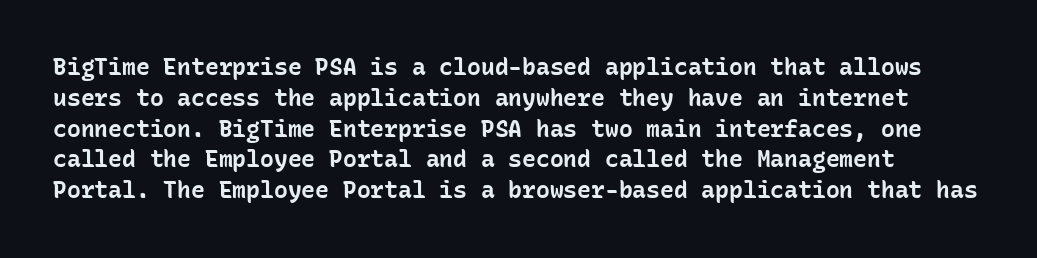
Glyph-to-glyph distance matches everyday printed text. No italicization has been applied; the sample stays upright. Plain, unruled lines of type. This is heavy type, rendered in bold. What's the leading like? Ordinary, nothing unusual.
